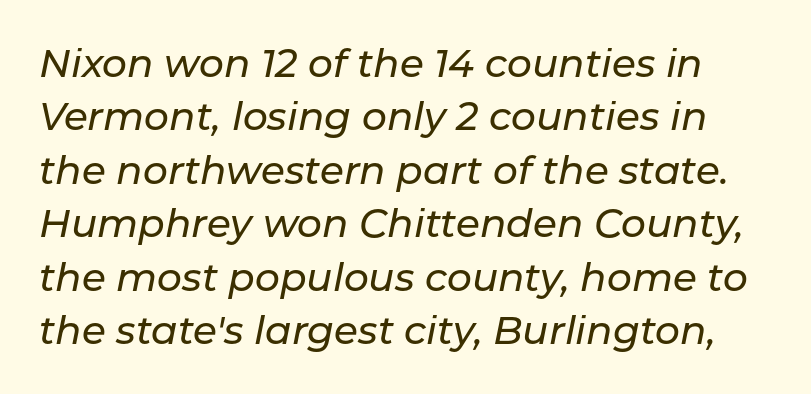
The image shows 39 px text type, italic (leaning right); set normal line spacing (1.37x), normal letter spacing, not underlined; low stroke contrast and a medium x-height.
